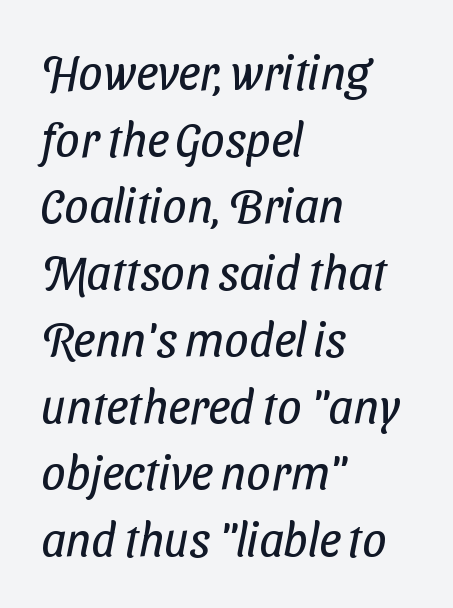
Q: Is the text bold? A: No.
Q: Is the typeface a serif or a sans-serif typeface? A: Sans-serif.
Q: Is the text underlined? A: No.
Q: How is the paragraph aligned? A: Left-aligned.
Q: Is the spacing between letters normal or unusually wide? A: Normal.
Q: Is the spacing between lines tight, normal or loose? A: Normal.
Q: Width (condensed, normal, or wide)? A: Condensed.
Q: Stroke contrast? A: Low.
Q: x-height? A: Medium.
Q: Monospaced? A: No.
